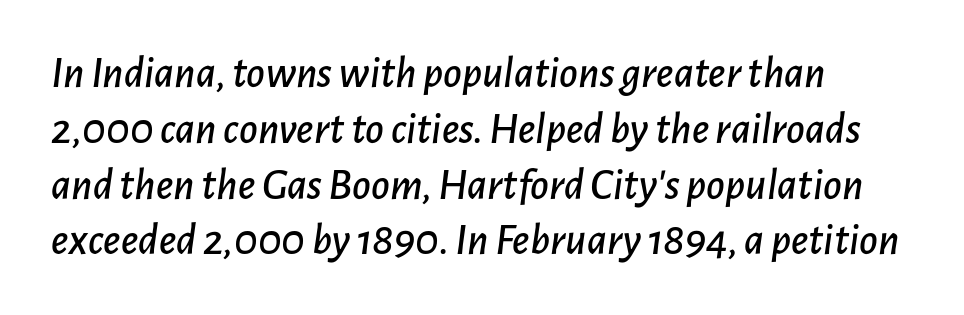
{"italic": "yes", "lean": "right", "slant_degrees": 7, "width": "normal", "stroke_contrast": "low", "x_height": "medium", "monospaced": "no", "underline": "no", "align": "left", "line_spacing_ratio": 1.24, "letter_spacing": "normal", "letter_spacing_em": 0.0, "glyph_px": 45}
